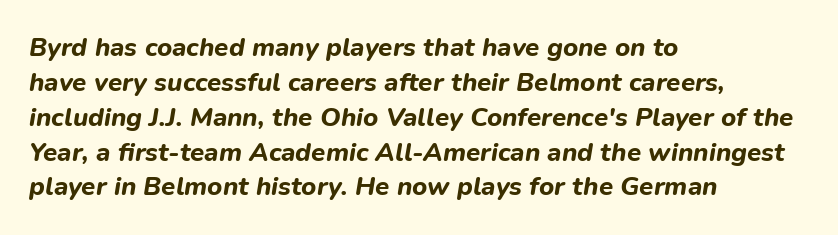
The glyphs look as if they've been sheared to an angle. The passage shown has conventional tracking throughout. Typeset ragged right — the left edge is the straight one. This is heavy type, rendered in bold. Regular leading. Unmarked baselines from the first word to the last.
